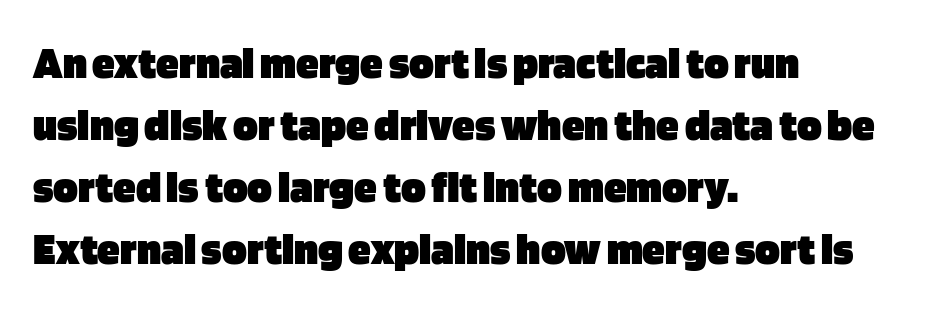
{"serif": "no", "italic": "no", "bold": "yes", "weight": "heavy", "width": "normal", "stroke_contrast": "low", "x_height": "large", "monospaced": "no", "underline": "no", "align": "left", "line_spacing": "normal", "line_spacing_ratio": 1.35, "letter_spacing": "normal", "letter_spacing_em": 0.0, "glyph_px": 46}
